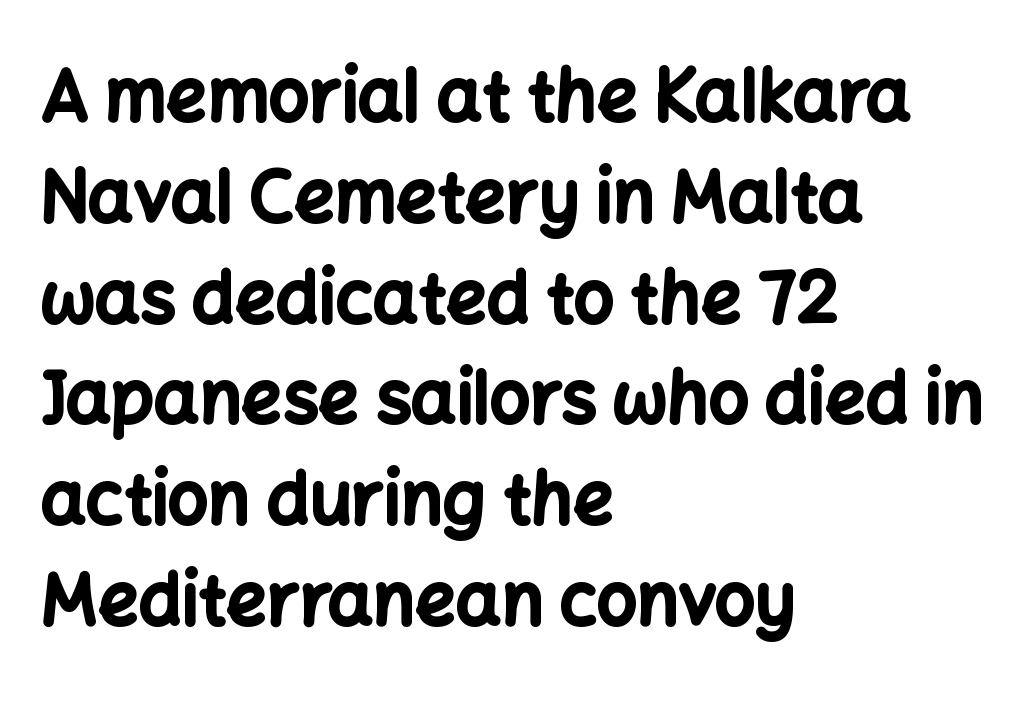
This sample has the flowing, uneven cadence of proportional lettering. The rendering shows plain stroke endings on the letterforms — a sans-serif design. Nobody touched the tracking dial on this one. Nope, not italic — everything's standing straight.
